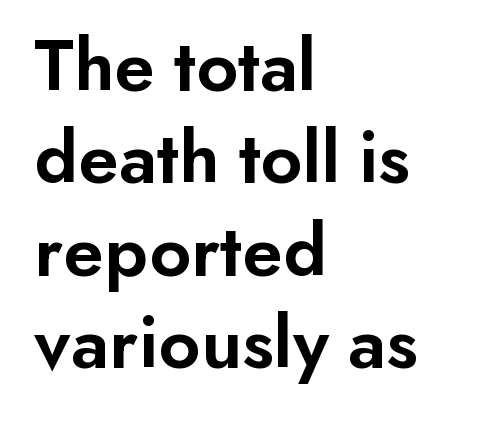
The image shows 77 px semibold sans-serif type, upright; set left-aligned, line spacing 1.2x, normal letter spacing, not underlined; low stroke contrast and a small x-height.
